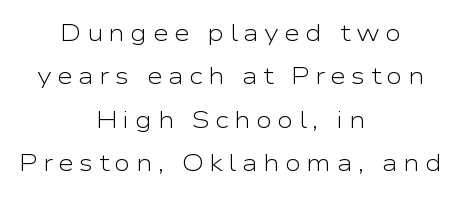
The image shows 23 px text type, upright; set centered, line spacing 1.89x, unusually wide letter spacing (+0.24 em), not underlined.
